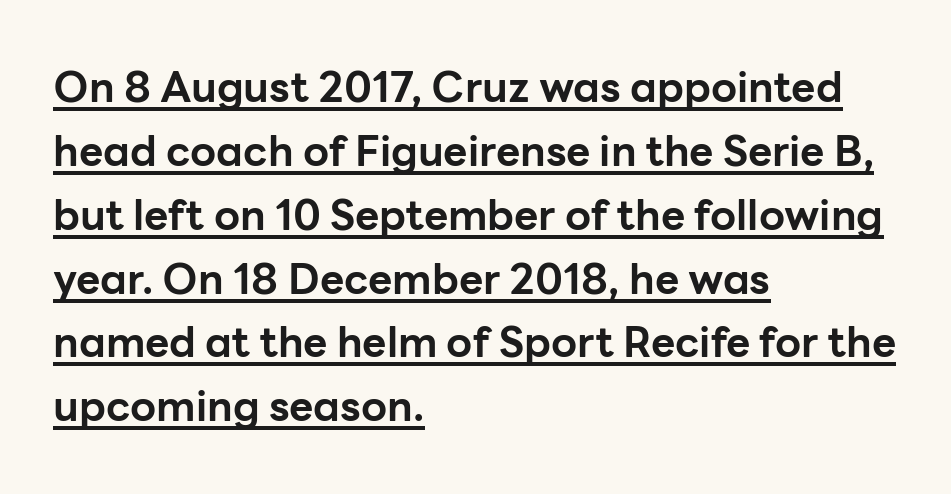
These characters rest on top of a visible drawn line. The characters display no serif detailing; their extremities are plain. Stroke thickness is high; the sample reads as a true bold. How are the letters spaced? Ordinarily, with no added tracking. No italicization has been applied; the sample stays upright.
